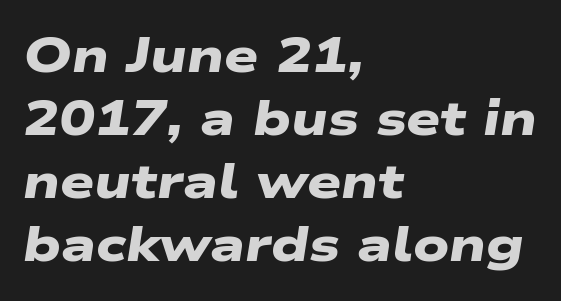
{"serif": "no", "bold": "yes", "weight": "heavy", "width": "wide", "stroke_contrast": "low", "x_height": "medium", "monospaced": "no", "underline": "no", "align": "left", "line_spacing": "normal", "line_spacing_ratio": 1.31, "letter_spacing": "normal", "letter_spacing_em": 0.0, "glyph_px": 48}
